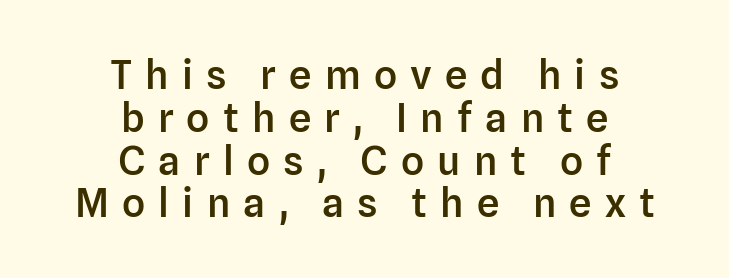
Q: Is the text bold? A: Semi-bold.
Q: Is the text italic (slanted)? A: No, it is upright.
Q: Is the typeface a serif or a sans-serif typeface? A: Sans-serif.
Q: Is the text underlined? A: No.
Q: How is the paragraph aligned? A: Centered.
Q: Is the spacing between letters normal or unusually wide? A: Unusually wide.
Q: Is the spacing between lines tight, normal or loose? A: Tight.
Q: Width (condensed, normal, or wide)? A: Normal.
Q: Stroke contrast? A: Low.
Q: x-height? A: Medium.
Q: Monospaced? A: No.
